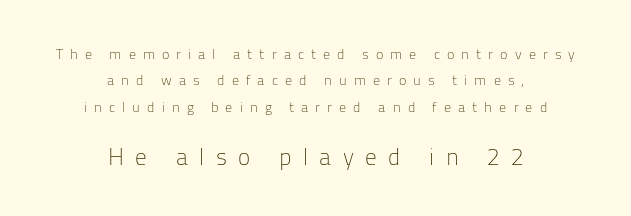
Anything drawn beneath the words? Only blank space. Caption: expanded tracking, letters set apart. The block sitting lower on the canvas is the one with enlarged characters. In terms of posture, this sample is upright. This reads as an unemphasized weight, regular at the heaviest.
